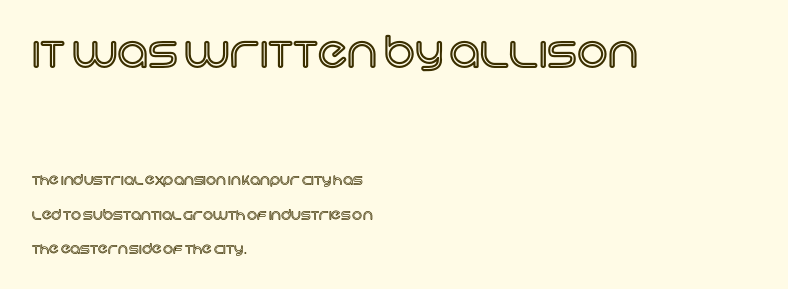
{"italic": "no", "width": "normal", "x_height": "large", "monospaced": "no", "underline": "no", "align": "left", "line_spacing": "loose", "line_spacing_ratio": 2.46, "letter_spacing": "normal", "letter_spacing_em": 0.0, "larger_block": "first", "size_ratio": 3.07, "glyph_px": 43}
